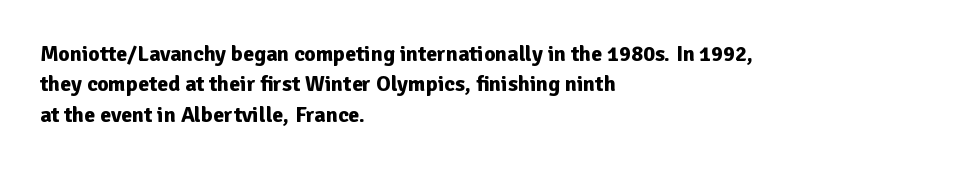
Q: Is the text bold? A: Yes.
Q: Is the text italic (slanted)? A: No, it is upright.
Q: Is the text underlined? A: No.
Q: How is the paragraph aligned? A: Left-aligned.
Q: Is the spacing between letters normal or unusually wide? A: Normal.
Q: Is the spacing between lines tight, normal or loose? A: Normal.
